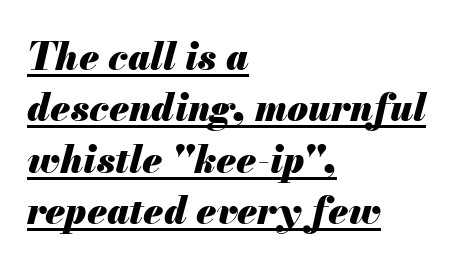
Q: Is the text bold? A: Yes.
Q: Is the text italic (slanted)? A: Yes, it leans right by about 13 degrees.
Q: Is the text underlined? A: Yes.
Q: How is the paragraph aligned? A: Left-aligned.
Q: Is the spacing between letters normal or unusually wide? A: Normal.
Q: Is the spacing between lines tight, normal or loose? A: Normal.
Q: Width (condensed, normal, or wide)? A: Normal.
Q: Stroke contrast? A: Medium.
Q: x-height? A: Small.
Q: Monospaced? A: No.
